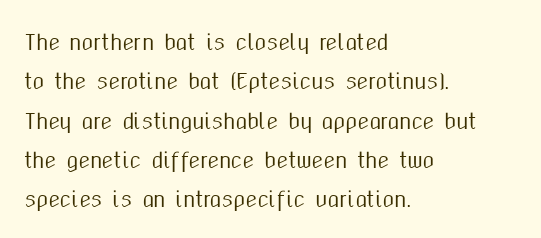
The text block is weighted toward the left margin, trailing off unevenly rightward. This is the regular roman posture of the typeface. The rendering keeps characters at their native spacing. The space beneath each line is pristine and unruled.
